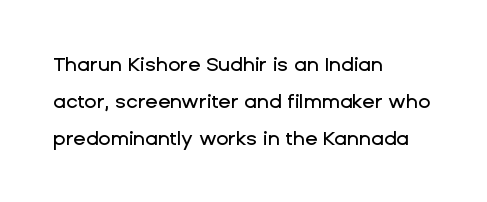
The glyphs are unaccompanied by any horizontal stroke below them. Glyph-to-glyph distance matches everyday printed text. The paragraph has a hard left edge and a soft right edge. This sample uses an upright cut, with every glyph sitting square on the baseline.
